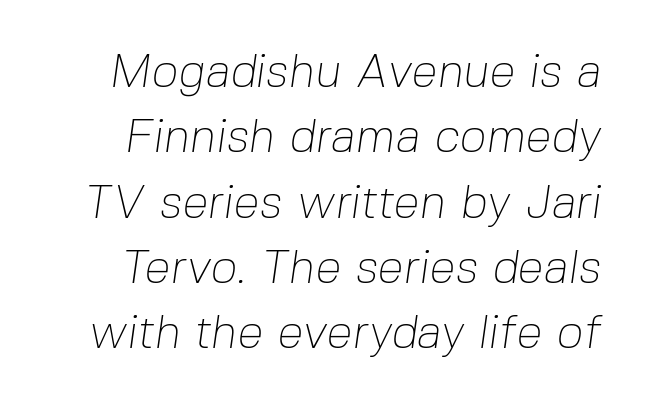
Does the type have serifs? No, each stem ends abruptly. Honestly, the letter spacing is just normal — you wouldn't notice it. Notice how descenders clear the ascenders below comfortably — that's standard leading. Any mark beneath the type? The region is blank. Counters stay open thanks to moderate or lighter strokes. The letters advance in unequal steps, a hallmark of proportional type.
